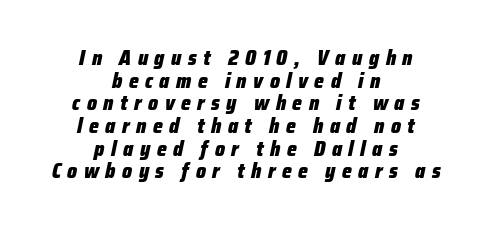
Q: Is the text bold? A: Yes.
Q: Is the text italic (slanted)? A: Yes, it leans right by about 12 degrees.
Q: Is the text underlined? A: No.
Q: How is the paragraph aligned? A: Centered.
Q: Is the spacing between letters normal or unusually wide? A: Unusually wide.
Q: Is the spacing between lines tight, normal or loose? A: Tight.
